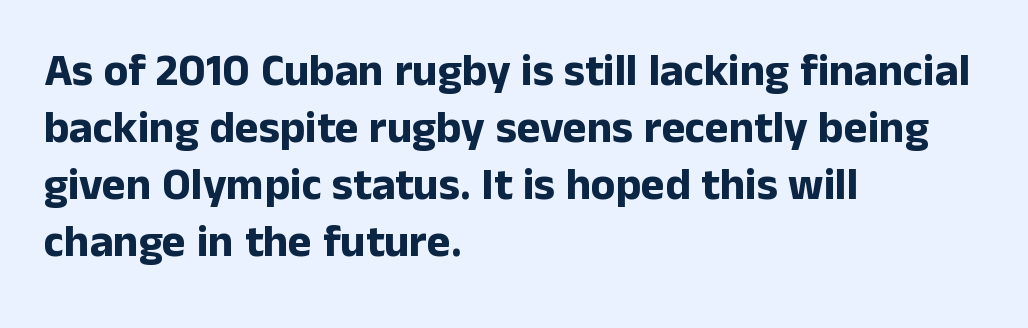
Q: Is the text bold? A: Yes.
Q: Is the text italic (slanted)? A: No, it is upright.
Q: Is the typeface a serif or a sans-serif typeface? A: Sans-serif.
Q: Is the text underlined? A: No.
Q: How is the paragraph aligned? A: Left-aligned.
Q: Is the spacing between letters normal or unusually wide? A: Normal.
Q: Is the spacing between lines tight, normal or loose? A: Normal.
Q: Width (condensed, normal, or wide)? A: Normal.
Q: Stroke contrast? A: Low.
Q: x-height? A: Medium.
Q: Monospaced? A: No.
